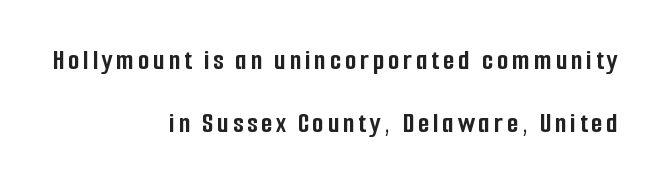
{"serif": "no", "italic": "no", "bold": "yes", "weight": "semibold", "width": "condensed", "stroke_contrast": "low", "x_height": "medium", "monospaced": "no", "underline": "no", "align": "right", "line_spacing": "loose", "line_spacing_ratio": 2.11, "glyph_px": 30}
